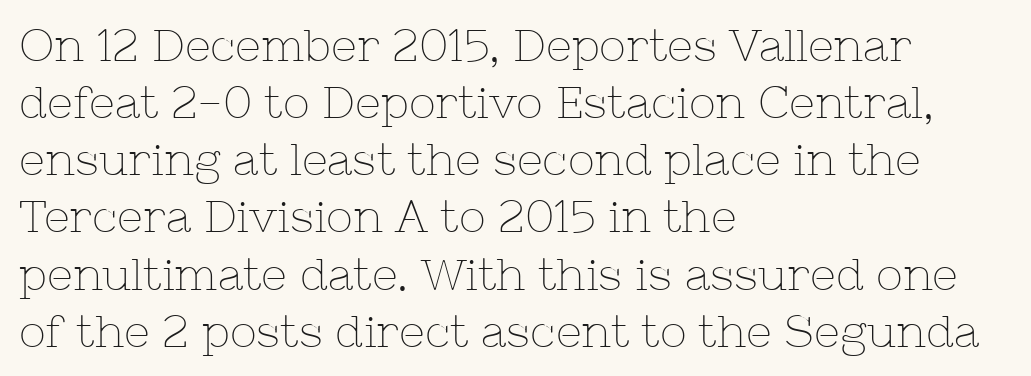
{"serif": "yes", "italic": "no", "bold": "no", "weight": "thin", "width": "normal", "stroke_contrast": "low", "x_height": "medium", "monospaced": "no", "underline": "no", "align": "left", "line_spacing": "normal", "line_spacing_ratio": 1.27, "letter_spacing": "normal", "letter_spacing_em": 0.0, "glyph_px": 45}
